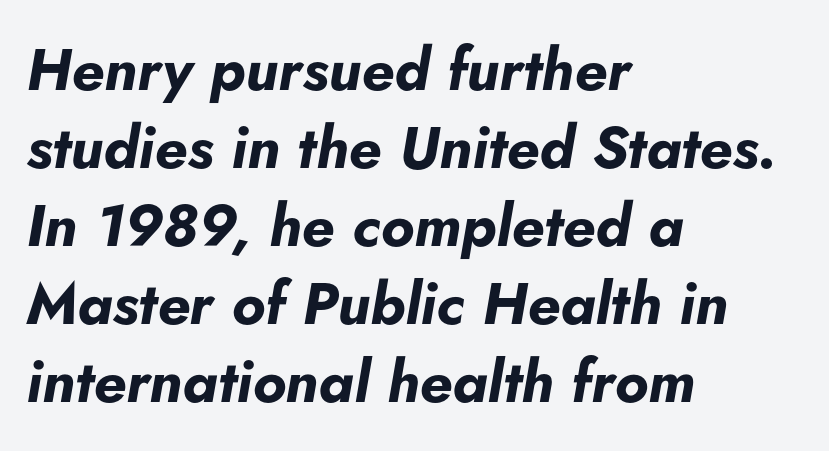
{"italic": "yes", "lean": "right", "slant_degrees": 5, "bold": "yes", "weight": "bold", "width": "normal", "stroke_contrast": "low", "x_height": "small", "monospaced": "no", "underline": "no", "align": "left", "line_spacing": "normal", "line_spacing_ratio": 1.32, "letter_spacing": "normal", "letter_spacing_em": 0.0, "glyph_px": 59}
